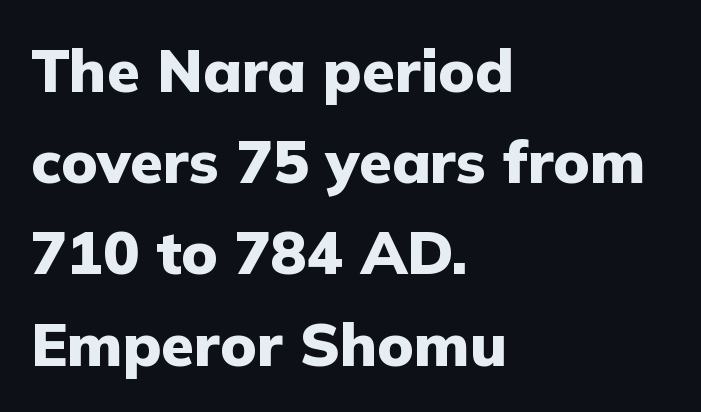
The image shows 60 px heavy sans-serif type, upright; set left-aligned, normal line spacing (1.52x), normal letter spacing, not underlined; low stroke contrast and a medium x-height.
